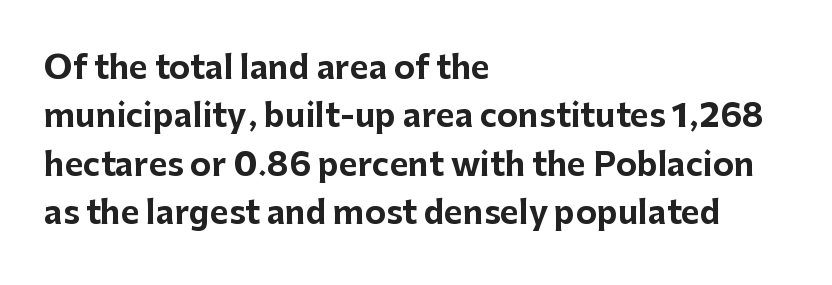
This sample keeps an unexceptional amount of space between lines. Nobody drew a line under any word here. The face used here is rendered with its standard letterfit. The font family rendered here belongs to the sans-serif group.
